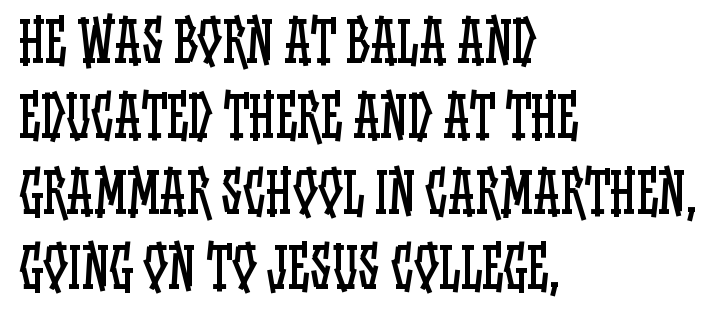
Each letter keeps its own natural width here, so spacing adapts to shape. Bare-footed words on every line. This sample is left-justified, so line endings fall wherever the words run out. Compared with a typical body face, this is equally light or lighter still.
